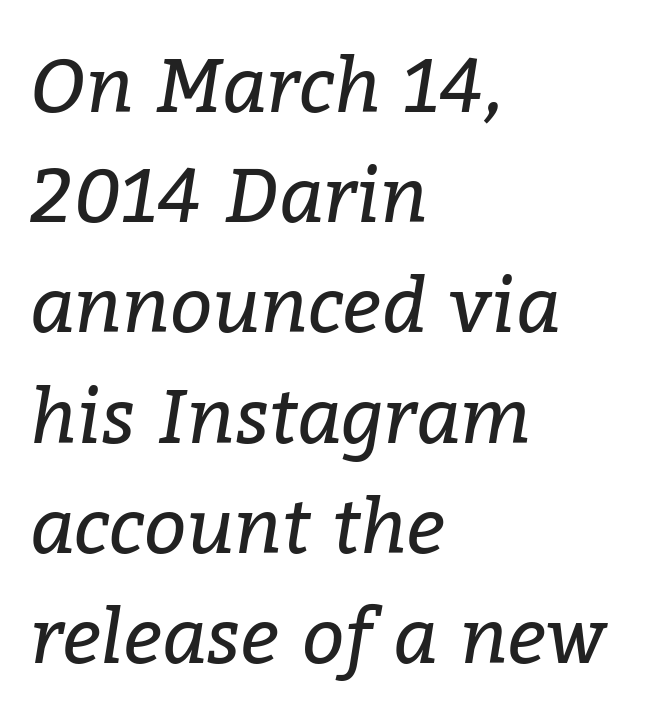
{"serif": "yes", "italic": "yes", "lean": "right", "slant_degrees": 9, "bold": "no", "weight": "regular", "width": "normal", "stroke_contrast": "low", "x_height": "medium", "monospaced": "no", "underline": "no", "align": "left", "line_spacing": "normal", "line_spacing_ratio": 1.47, "letter_spacing": "normal", "letter_spacing_em": 0.0, "glyph_px": 75}
